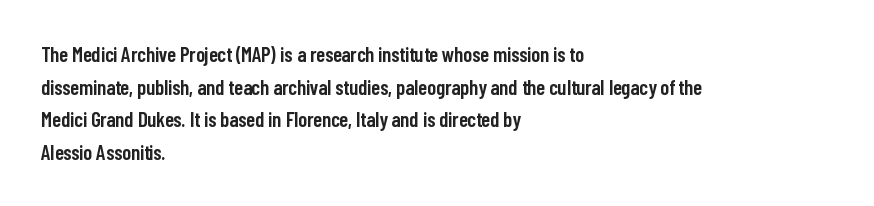
{"italic": "no", "bold": "semi", "underline": "no", "align": "left", "line_spacing": "normal", "line_spacing_ratio": 1.55, "letter_spacing": "normal", "letter_spacing_em": 0.0, "glyph_px": 21}
